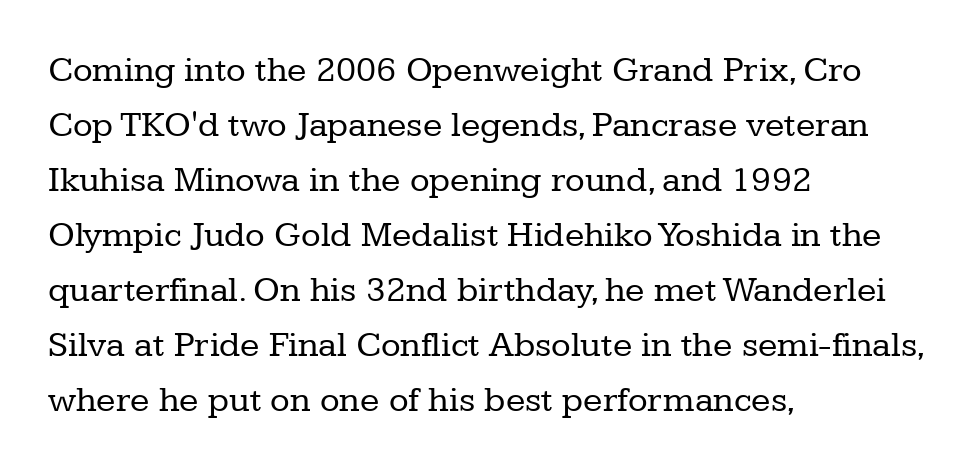
{"serif": "yes", "italic": "no", "bold": "no", "weight": "regular", "width": "normal", "stroke_contrast": "low", "x_height": "medium", "monospaced": "no", "underline": "no", "align": "left", "line_spacing": "normal", "line_spacing_ratio": 1.53, "letter_spacing": "normal", "letter_spacing_em": 0.0, "glyph_px": 36}
